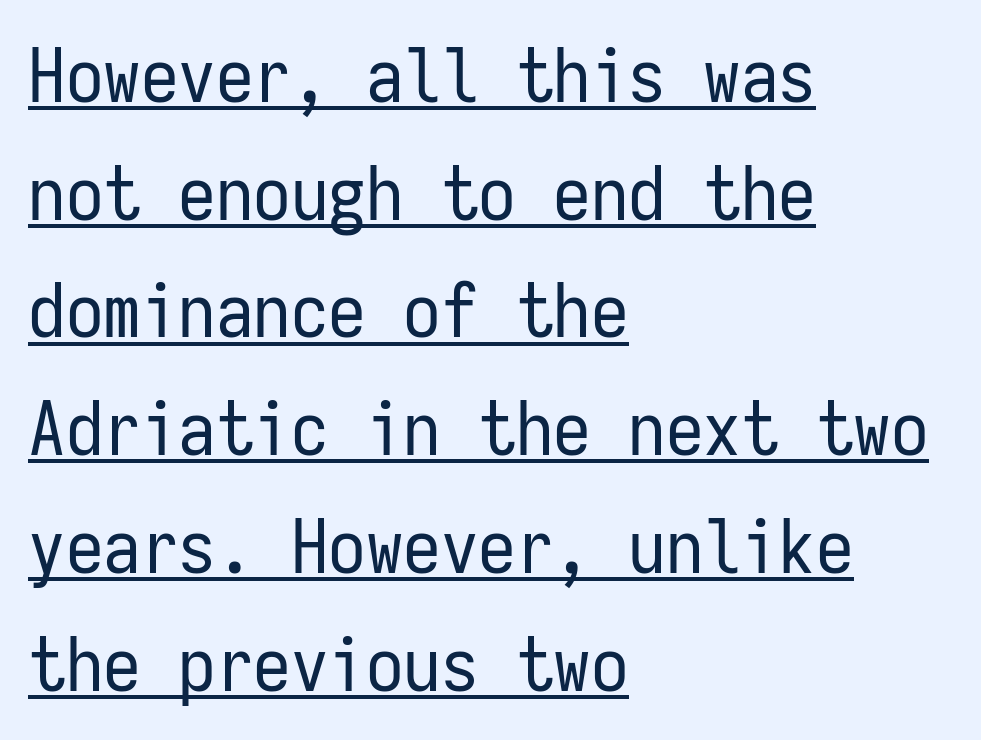
{"serif": "no", "italic": "no", "bold": "no", "weight": "regular", "width": "condensed", "stroke_contrast": "low", "x_height": "medium", "monospaced": "yes", "underline": "yes", "align": "left", "line_spacing": "normal", "line_spacing_ratio": 1.57, "letter_spacing": "normal", "letter_spacing_em": 0.0, "glyph_px": 75}
